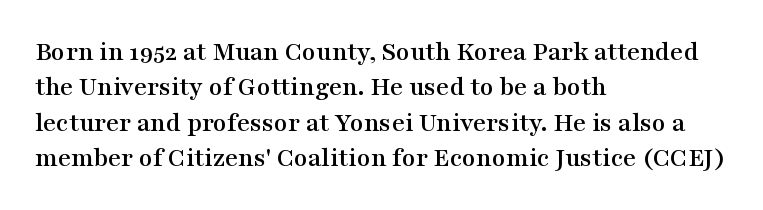
{"serif": "yes", "italic": "no", "width": "wide", "stroke_contrast": "medium", "x_height": "medium", "monospaced": "no", "underline": "no", "align": "left", "line_spacing": "normal", "line_spacing_ratio": 1.26, "letter_spacing": "normal", "letter_spacing_em": 0.0, "glyph_px": 28}
